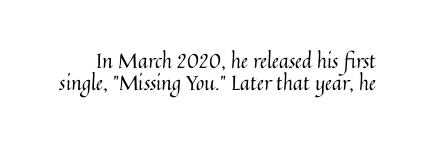
The image shows 20 px text type; set tight line spacing (1.11x), normal letter spacing, not underlined.
